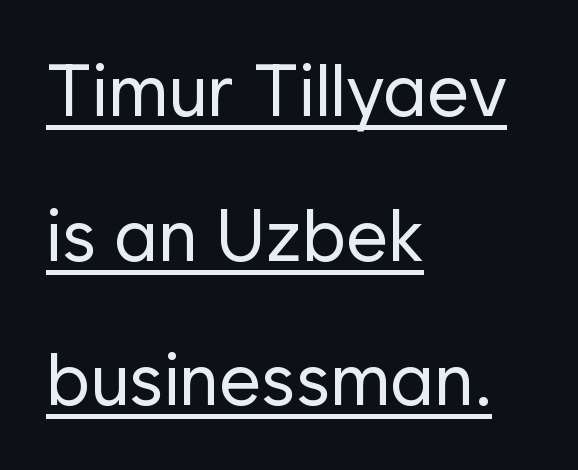
Spacing verdict: proportional, widths tailored to each character. Look at the tracking — it's just the regular setting, nothing added. Notice the wide empty band between every row — that's loose leading. This sample carries an underscore along the baseline area. The weight would be labelled regular, book, light, or lighter still. Tall strokes in this sample are plumb rather than angled.
